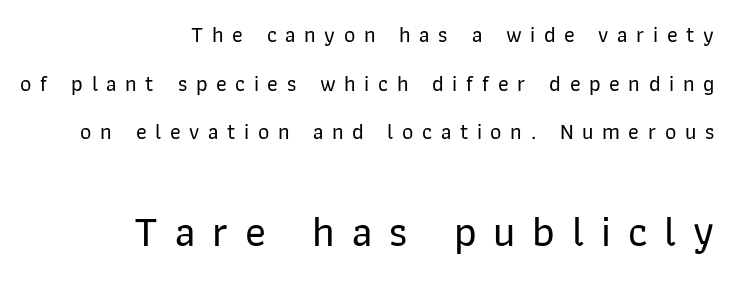
The image shows 43 px sans-serif type, upright; set right-aligned, loose line spacing (2.21x), unusually wide letter spacing (+0.39 em), not underlined; the second (bottom) block is 1.95x larger; low stroke contrast and a medium x-height.
